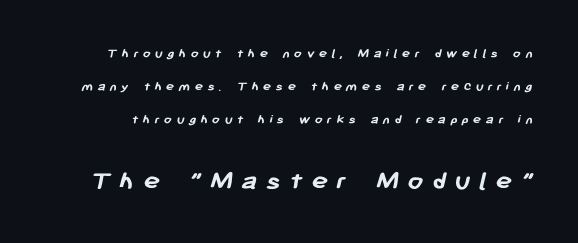
Nothing sits at the stroke ends, so this counts as sans-serif. One glance says open: line gaps are wider than usual. Short note: letters widely spaced. On the weight axis this lands at bold, roughly 700.
